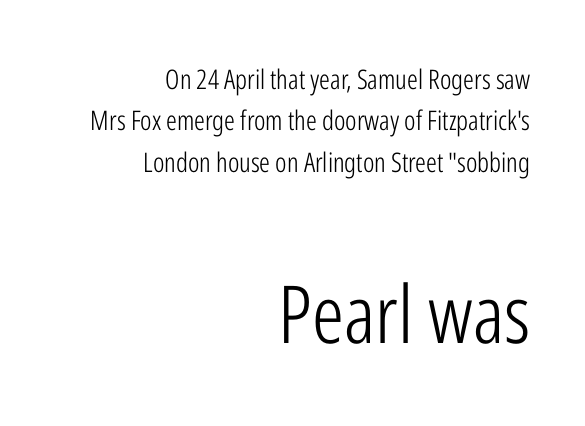
Is this a heavy cut? Hardly; it is regular or lighter. These lines sit exactly where default settings would place them. In terms of letterform style, serifs are entirely absent. How are the letters spaced? Ordinarily, with no added tracking. Character size in the trailing block exceeds that of the leading block. Line ends are locked; line starts wander.
